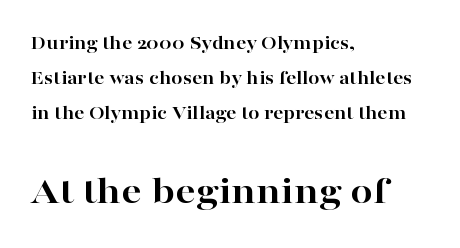
{"serif": "yes", "italic": "no", "bold": "yes", "weight": "bold", "width": "wide", "stroke_contrast": "high", "x_height": "medium", "monospaced": "no", "underline": "no", "align": "left", "line_spacing_ratio": 1.74, "letter_spacing": "normal", "letter_spacing_em": 0.0, "larger_block": "second", "size_ratio": 2.0, "glyph_px": 40}
